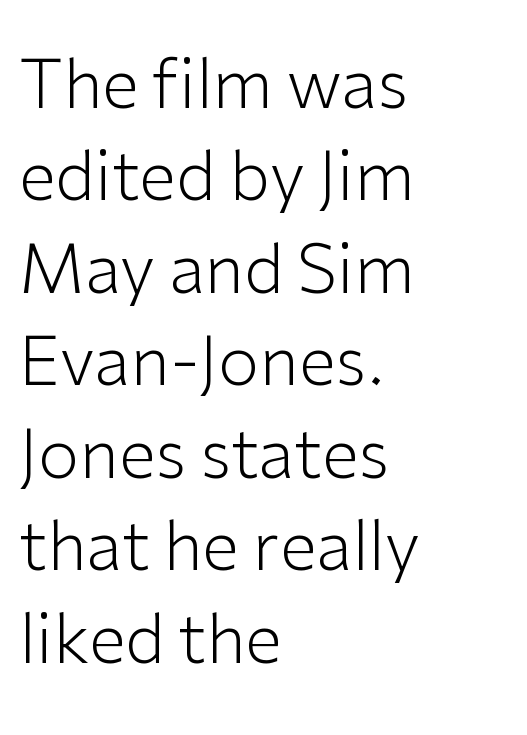
{"serif": "no", "italic": "no", "bold": "no", "weight": "light", "width": "normal", "stroke_contrast": "low", "x_height": "medium", "monospaced": "no", "underline": "no", "align": "left", "line_spacing": "normal", "line_spacing_ratio": 1.38, "letter_spacing": "normal", "letter_spacing_em": 0.0, "glyph_px": 67}
